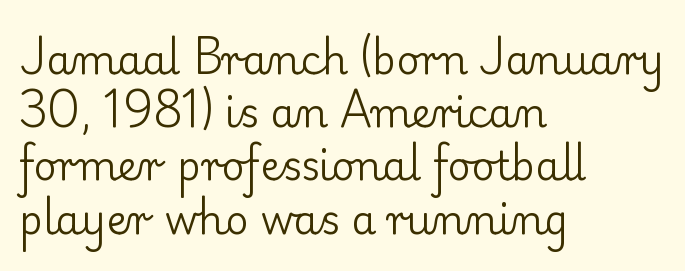
The image shows 40 px regular-weight serif type, upright; set left-aligned, normal line spacing (1.33x), normal letter spacing, not underlined; low stroke contrast and a small x-height.
